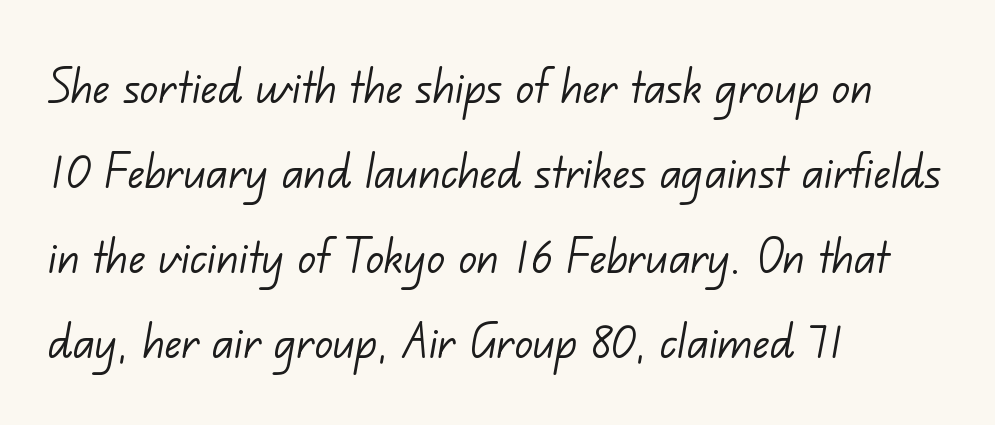
A quiet, ordinary-to-light weight characterises the typeface. Each line starts at the same left margin while the right side varies. You could call the tracking neutral — neither tight nor loose. This block has exactly the height ordinary leading produces. You could not count columns in this text — the font is proportionally spaced. Decoration check: the copy has no underline.
